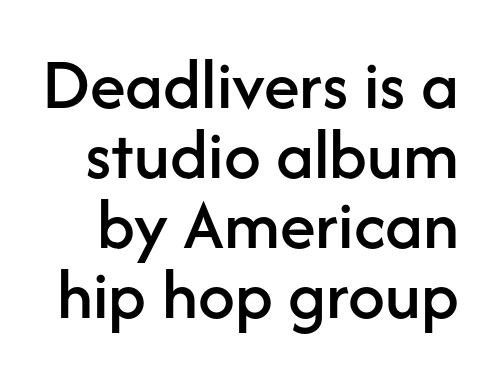
The image shows 73 px sans-serif type, upright; set tight line spacing (0.96x), normal letter spacing, not underlined; low stroke contrast and a medium x-height.
